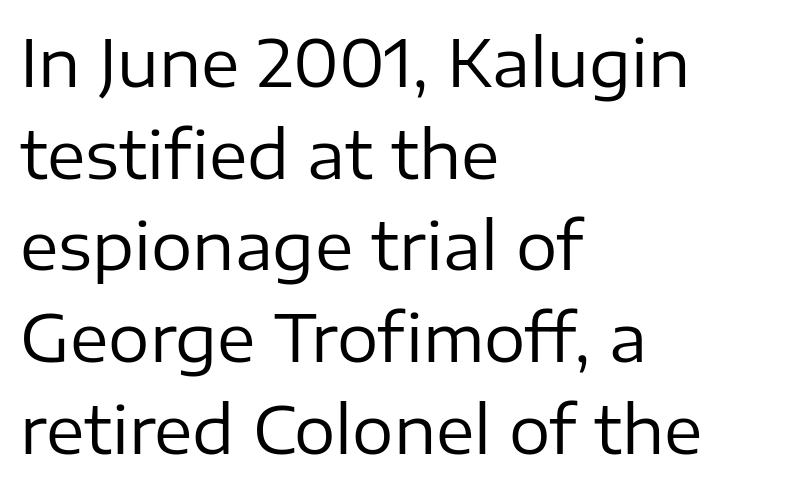
The image shows 65 px regular-weight sans-serif type, upright; set left-aligned, normal line spacing (1.41x), normal letter spacing, not underlined; low stroke contrast and a medium x-height.
